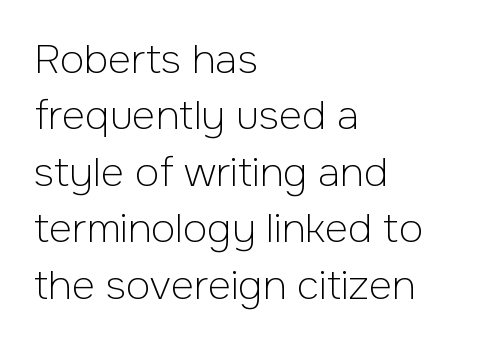
{"serif": "no", "italic": "no", "bold": "no", "weight": "light", "width": "normal", "stroke_contrast": "low", "x_height": "medium", "monospaced": "no", "underline": "no", "align": "left", "line_spacing": "normal", "line_spacing_ratio": 1.41, "letter_spacing": "normal", "letter_spacing_em": 0.0, "glyph_px": 40}
